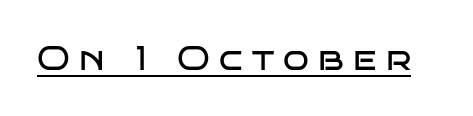
The font family rendered here belongs to the sans-serif group. A roman cut, with each character standing at attention. Do the characters align in a grid? No, the font is proportional. Is the type heavy? It reads as light-to-regular instead. Caption: expanded tracking, letters set apart. Emphasis is given by a line drawn under the lettering.
